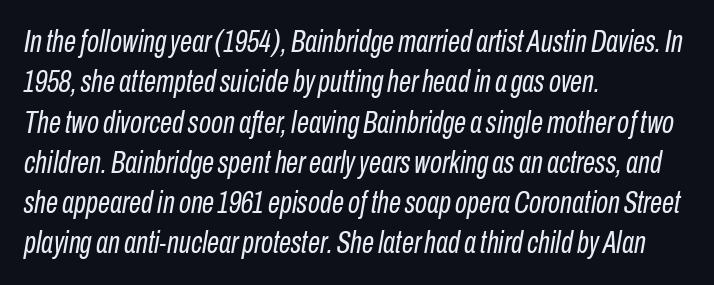
The image shows 31 px regular-weight, condensed type, italic (leaning right); set left-aligned, normal line spacing (1.3x), normal letter spacing, not underlined; low stroke contrast and a medium x-height.
